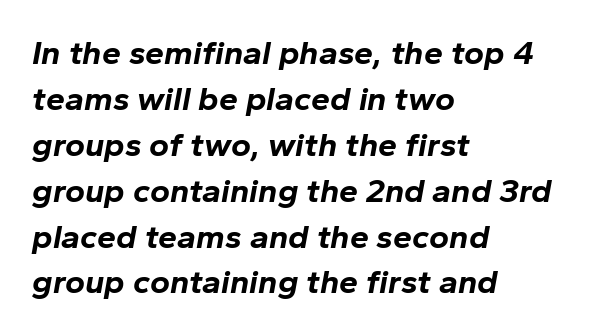
The image shows 34 px bold type, italic (leaning right); set left-aligned, normal line spacing (1.35x), normal letter spacing, not underlined; low stroke contrast and a medium x-height.
